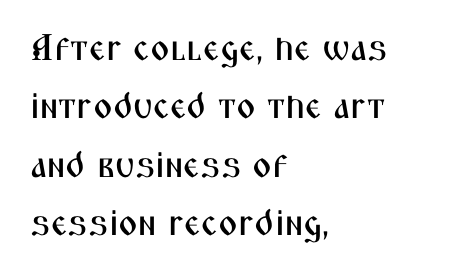
Q: Is the text italic (slanted)? A: No, it is upright.
Q: Is the typeface a serif or a sans-serif typeface? A: Sans-serif.
Q: Is the text underlined? A: No.
Q: How is the paragraph aligned? A: Left-aligned.
Q: Is the spacing between letters normal or unusually wide? A: Normal.
Q: Is the spacing between lines tight, normal or loose? A: Normal.
Q: Width (condensed, normal, or wide)? A: Condensed.
Q: Stroke contrast? A: Medium.
Q: x-height? A: Medium.
Q: Monospaced? A: No.
